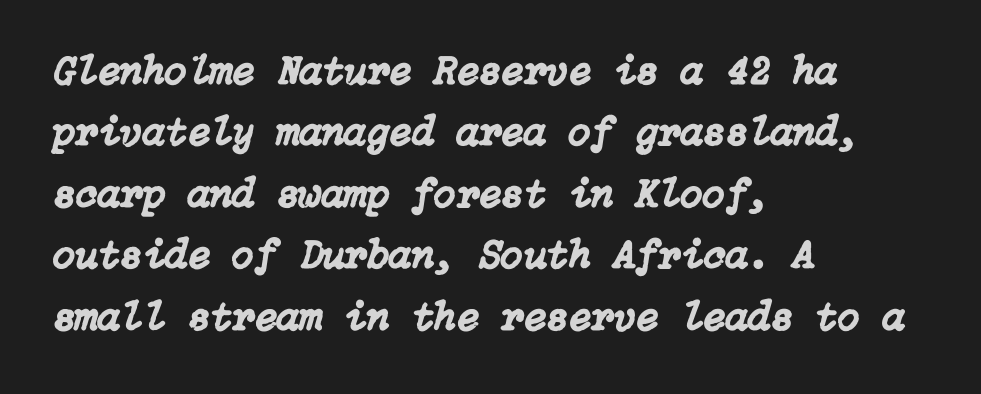
The image shows 41 px text type, italic (leaning right); set left-aligned, normal line spacing (1.5x), normal letter spacing, not underlined; low stroke contrast and a medium x-height.
